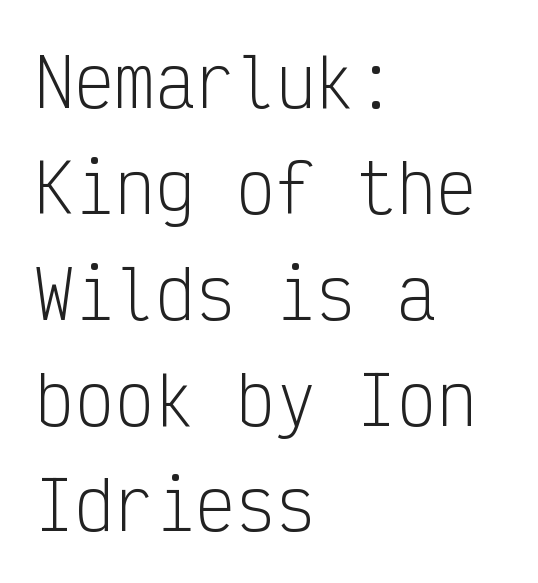
{"serif": "no", "italic": "no", "bold": "no", "weight": "light", "width": "condensed", "stroke_contrast": "low", "x_height": "medium", "monospaced": "yes", "underline": "no", "align": "left", "line_spacing": "normal", "line_spacing_ratio": 1.58, "letter_spacing": "normal", "letter_spacing_em": 0.0, "glyph_px": 67}
